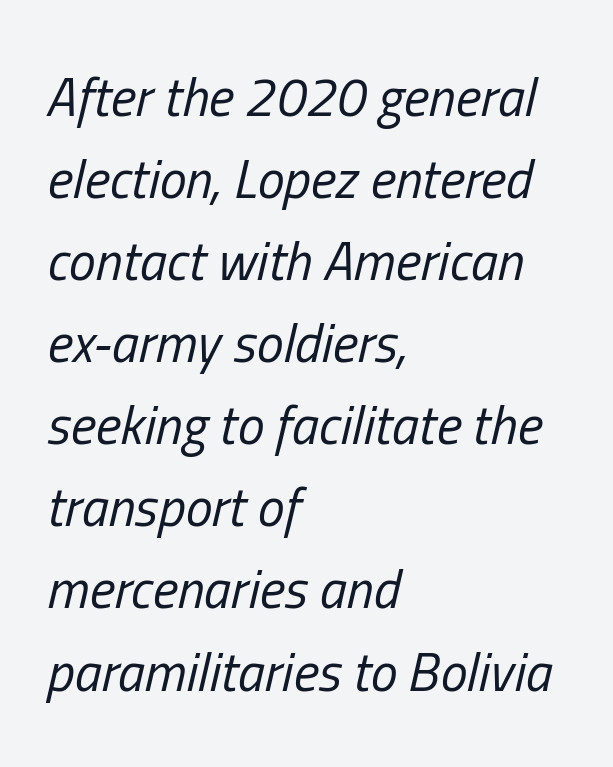
Q: Is the text bold? A: No.
Q: Is the text italic (slanted)? A: Yes, it leans right by about 13 degrees.
Q: Is the text underlined? A: No.
Q: How is the paragraph aligned? A: Left-aligned.
Q: Is the spacing between letters normal or unusually wide? A: Normal.
Q: Is the spacing between lines tight, normal or loose? A: Normal.
Q: Width (condensed, normal, or wide)? A: Condensed.
Q: Stroke contrast? A: Low.
Q: x-height? A: Medium.
Q: Monospaced? A: No.
